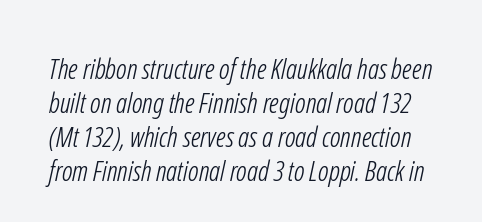
{"serif": "no", "bold": "no", "weight": "light", "width": "condensed", "stroke_contrast": "low", "x_height": "medium", "monospaced": "no", "underline": "no", "line_spacing_ratio": 1.21, "letter_spacing": "normal", "letter_spacing_em": 0.0, "glyph_px": 28}
